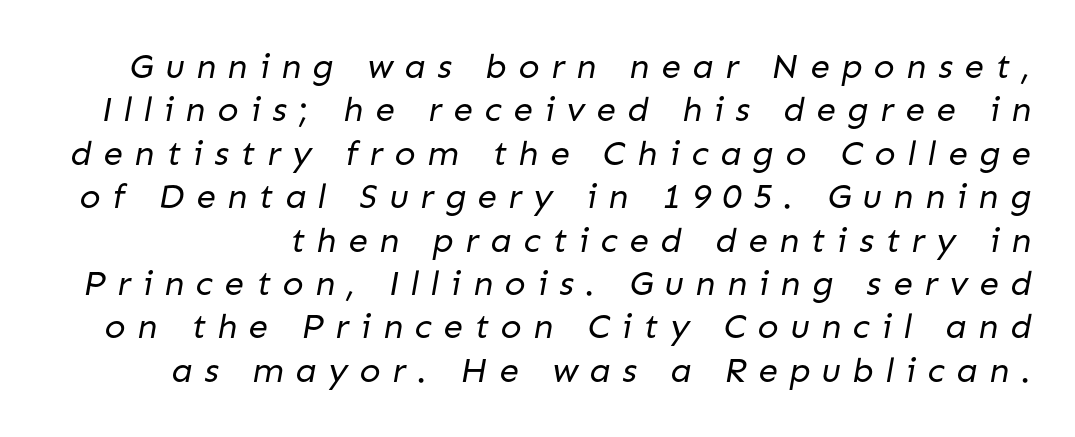
{"serif": "no", "bold": "no", "weight": "regular", "width": "normal", "stroke_contrast": "low", "x_height": "medium", "monospaced": "no", "underline": "no", "line_spacing_ratio": 1.24, "letter_spacing": "wide", "letter_spacing_em": 0.33, "glyph_px": 35}
